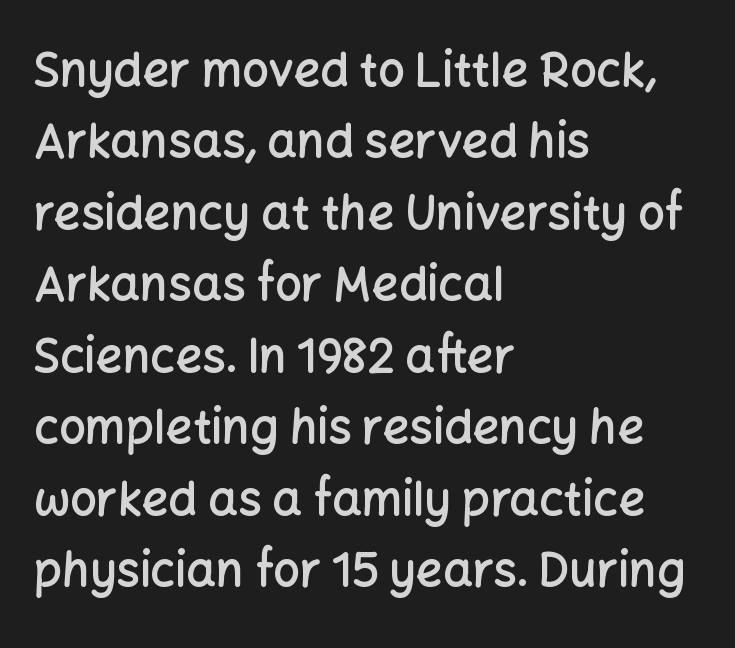
The image shows 47 px semibold sans-serif type, upright; set left-aligned, normal line spacing (1.52x), normal letter spacing, not underlined; low stroke contrast and a medium x-height.
